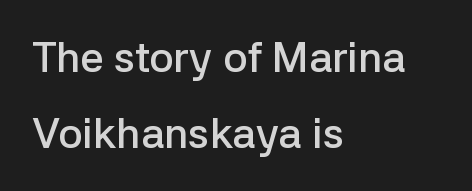
{"serif": "no", "italic": "no", "bold": "semi", "weight": "semibold", "width": "normal", "stroke_contrast": "low", "x_height": "medium", "monospaced": "no", "underline": "no", "align": "left", "line_spacing_ratio": 1.8, "letter_spacing": "normal", "letter_spacing_em": 0.0, "glyph_px": 42}
